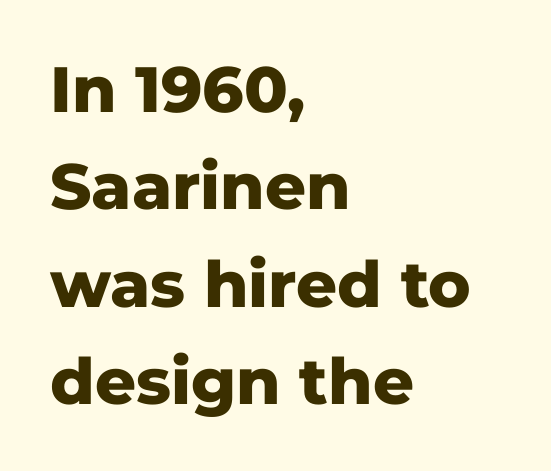
The image shows 64 px heavy sans-serif type, upright; set left-aligned, normal line spacing (1.52x), normal letter spacing, not underlined; low stroke contrast and a medium x-height.
